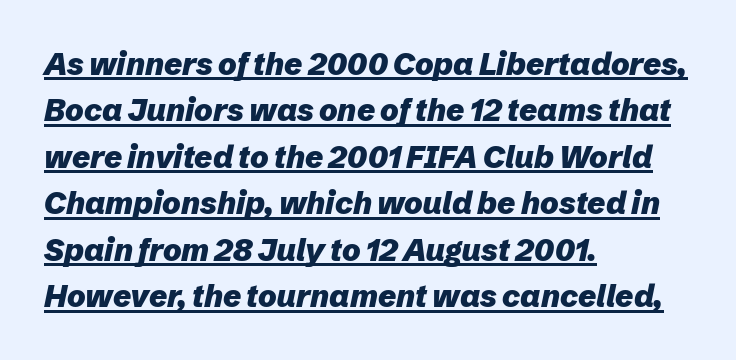
Q: Is the text bold? A: Yes.
Q: Is the text italic (slanted)? A: Yes, it leans right by about 12 degrees.
Q: Is the text underlined? A: Yes.
Q: How is the paragraph aligned? A: Left-aligned.
Q: Is the spacing between letters normal or unusually wide? A: Normal.
Q: Is the spacing between lines tight, normal or loose? A: Normal.
Q: Width (condensed, normal, or wide)? A: Normal.
Q: Stroke contrast? A: Low.
Q: x-height? A: Medium.
Q: Monospaced? A: No.
